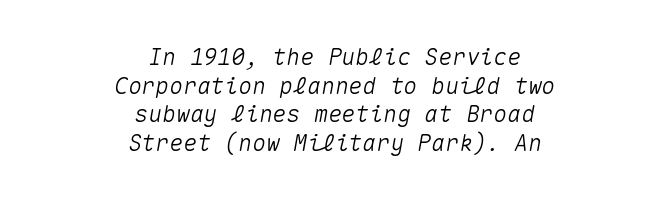
The image shows 23 px text type, italic (leaning right); set centered, normal line spacing (1.25x), normal letter spacing, not underlined.
